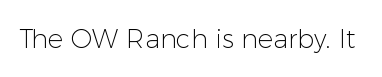
A roman cut, with each character standing at attention. Decoration check: the copy has no underline. The gaps between neighbouring characters are ordinary and unremarkable. Bold? No — there's no thickening of the strokes.
